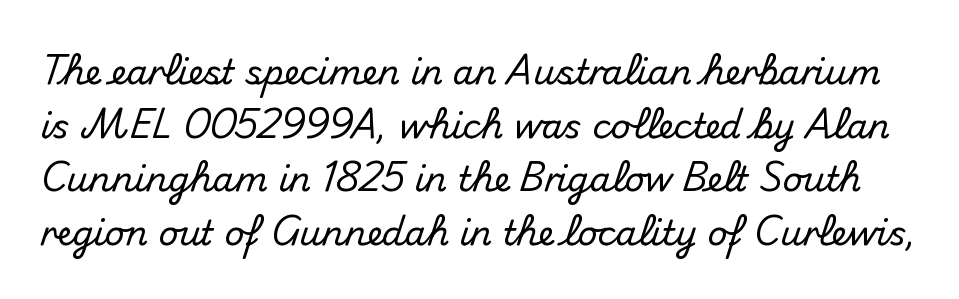
The image shows 34 px sans-serif type; set normal line spacing (1.58x), normal letter spacing, not underlined; medium stroke contrast and a small x-height.
